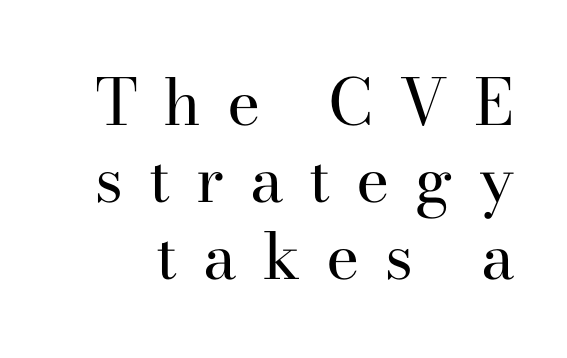
Stroke mass is kept to a normal reading level or below. Upright lettering throughout. Here the designer chose a conventional face with non-uniform glyph widths. Someone cranked the tracking dial way up on this one. Are there feet on the stems? There are — it's a serif.
